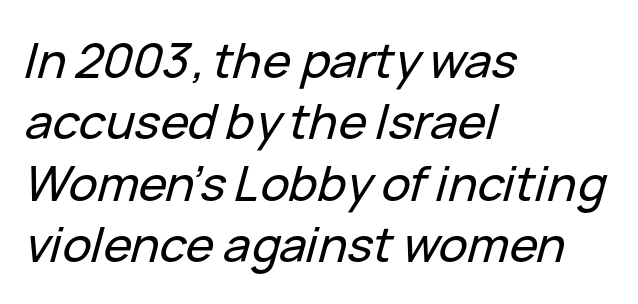
Q: Is the text italic (slanted)? A: Yes, it leans right by about 15 degrees.
Q: Is the text underlined? A: No.
Q: How is the paragraph aligned? A: Left-aligned.
Q: Is the spacing between letters normal or unusually wide? A: Normal.
Q: Is the spacing between lines tight, normal or loose? A: Normal.
Q: Width (condensed, normal, or wide)? A: Normal.
Q: Stroke contrast? A: Low.
Q: x-height? A: Medium.
Q: Monospaced? A: No.
